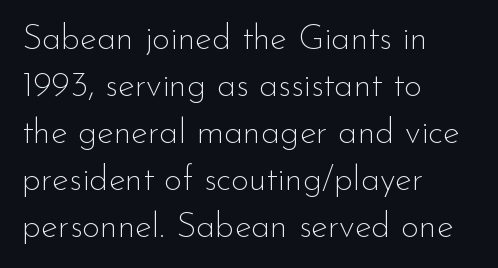
Glance below the letters and you will spot only blank space. Regarding serifs, this sample does without them. In terms of posture, this sample is upright. Regarding leading, the lines here are spaced in the standard way. This sample has the flowing, uneven cadence of proportional lettering. Does the copy run flush right? No — it runs flush left.
